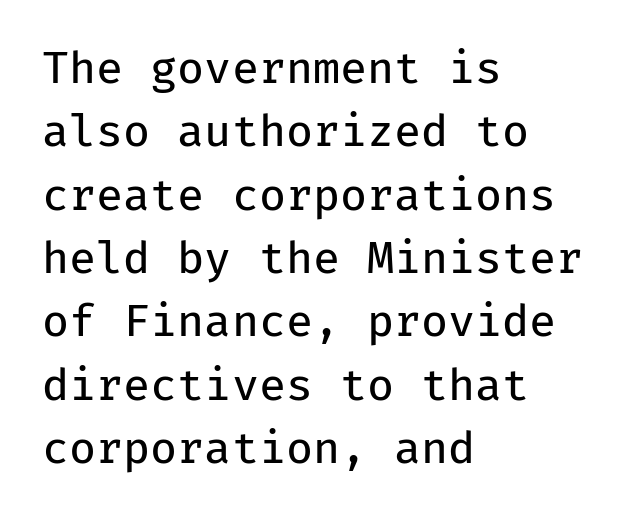
{"serif": "no", "italic": "no", "bold": "no", "weight": "regular", "width": "normal", "stroke_contrast": "low", "x_height": "medium", "monospaced": "yes", "underline": "no", "align": "left", "line_spacing": "normal", "line_spacing_ratio": 1.44, "letter_spacing": "normal", "letter_spacing_em": 0.0, "glyph_px": 44}
